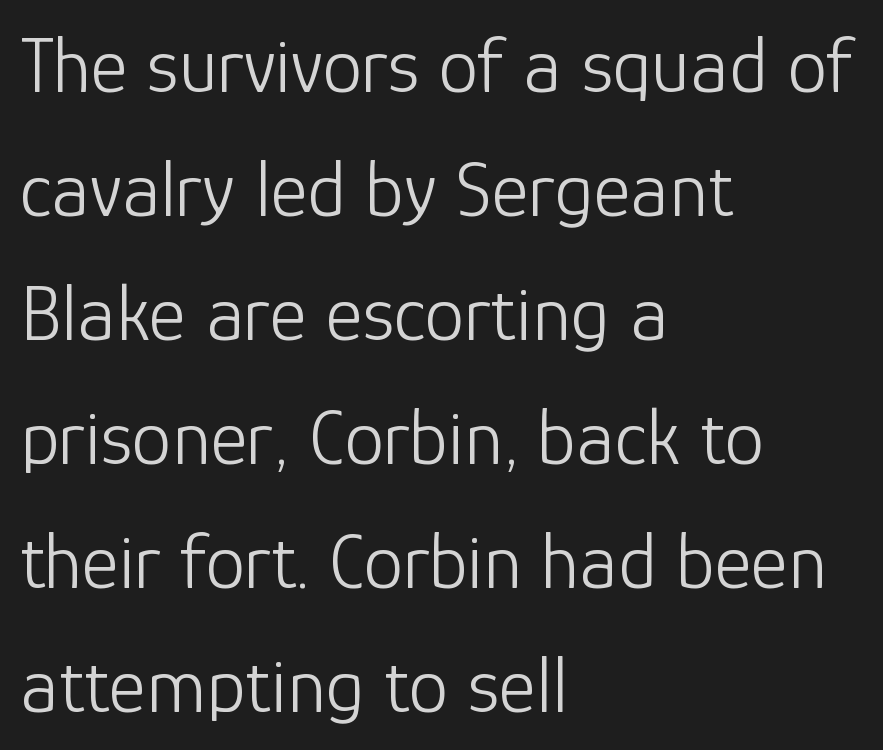
Q: Is the text bold? A: No.
Q: Is the text italic (slanted)? A: No, it is upright.
Q: Is the typeface a serif or a sans-serif typeface? A: Sans-serif.
Q: Is the text underlined? A: No.
Q: How is the paragraph aligned? A: Left-aligned.
Q: Is the spacing between letters normal or unusually wide? A: Normal.
Q: Is the spacing between lines tight, normal or loose? A: Normal.
Q: Width (condensed, normal, or wide)? A: Normal.
Q: Stroke contrast? A: Low.
Q: x-height? A: Medium.
Q: Monospaced? A: No.
